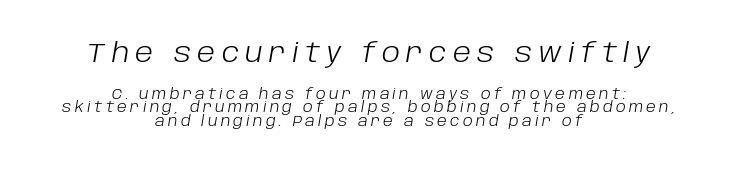
The typeface has the unassuming heft of standard copy or less. The block sitting higher on the canvas is the one with enlarged characters. Style check: oblique. Typeset on center — no edge is straight. Nobody drew a line under any word here. Students, observe: this is what under-led, compact text looks like.
